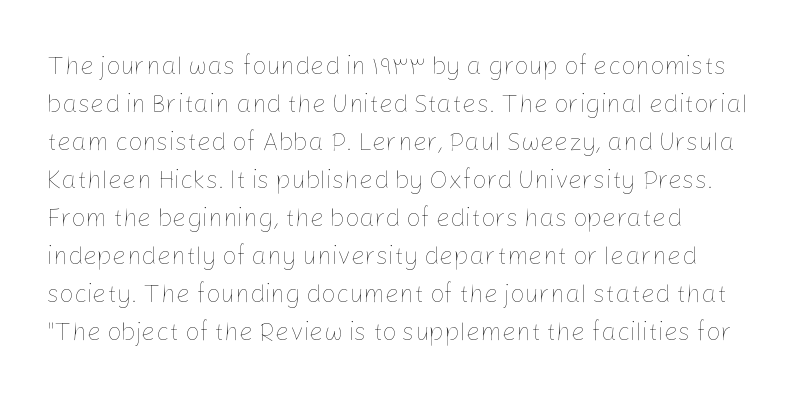
The font's upright variant was chosen for this text. The specimen omits any rule beneath the text block's lines. All the whitespace from short lines collects on the right. Tracking here is standard; glyphs follow each other at the usual distance.
